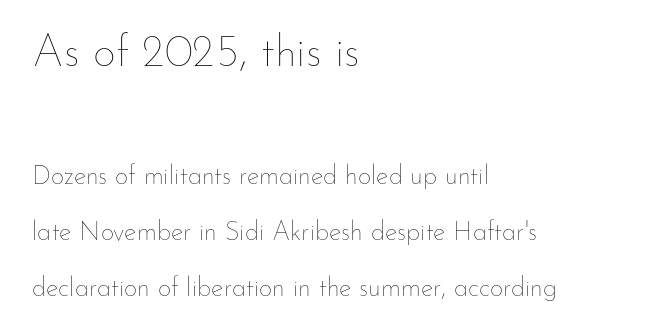
{"italic": "no", "bold": "no", "weight": "thin", "width": "normal", "stroke_contrast": "low", "x_height": "small", "monospaced": "no", "underline": "no", "align": "left", "line_spacing": "loose", "line_spacing_ratio": 2.14, "letter_spacing": "normal", "letter_spacing_em": 0.0, "larger_block": "first", "size_ratio": 1.73, "glyph_px": 45}
